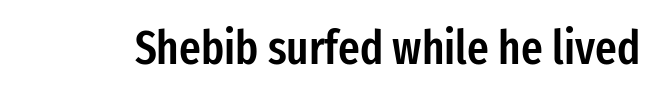
Q: Is the text bold? A: Semi-bold.
Q: Is the text italic (slanted)? A: No, it is upright.
Q: Is the typeface a serif or a sans-serif typeface? A: Sans-serif.
Q: Is the text underlined? A: No.
Q: Is the spacing between letters normal or unusually wide? A: Normal.
Q: Width (condensed, normal, or wide)? A: Condensed.
Q: Stroke contrast? A: Low.
Q: x-height? A: Medium.
Q: Monospaced? A: No.
